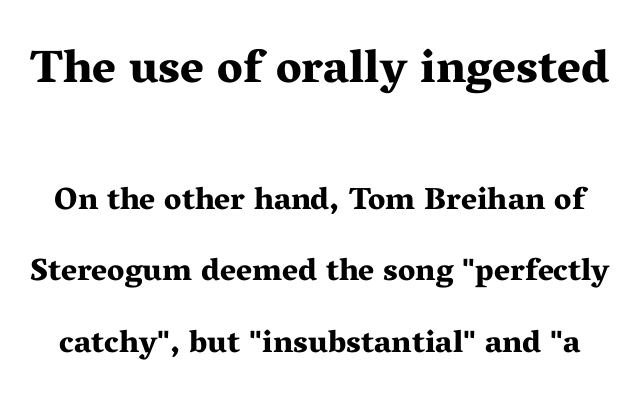
{"serif": "yes", "italic": "no", "bold": "yes", "weight": "bold", "width": "wide", "stroke_contrast": "medium", "x_height": "medium", "monospaced": "no", "underline": "no", "line_spacing": "loose", "line_spacing_ratio": 2.32, "letter_spacing": "normal", "letter_spacing_em": 0.0, "larger_block": "first", "size_ratio": 1.48, "glyph_px": 46}
